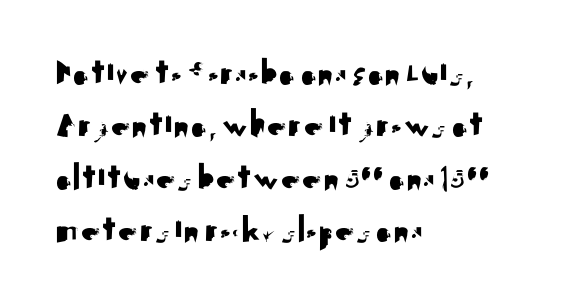
Q: Is the text italic (slanted)? A: No, it is upright.
Q: Is the typeface a serif or a sans-serif typeface? A: Sans-serif.
Q: Is the text underlined? A: No.
Q: How is the paragraph aligned? A: Left-aligned.
Q: Is the spacing between letters normal or unusually wide? A: Normal.
Q: Is the spacing between lines tight, normal or loose? A: Normal.
Q: Width (condensed, normal, or wide)? A: Normal.
Q: Stroke contrast? A: Medium.
Q: x-height? A: Small.
Q: Monospaced? A: No.
